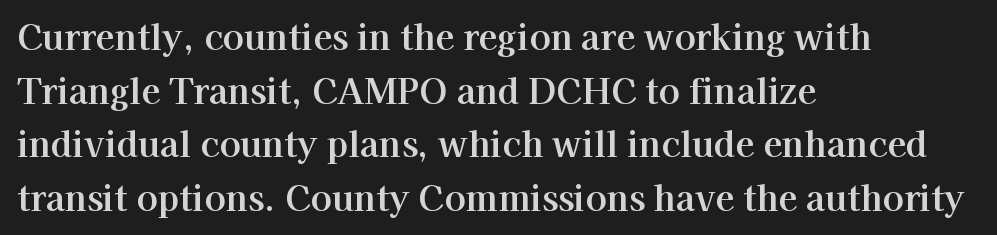
Q: Is the text italic (slanted)? A: No, it is upright.
Q: Is the typeface a serif or a sans-serif typeface? A: Serif.
Q: Is the text underlined? A: No.
Q: How is the paragraph aligned? A: Left-aligned.
Q: Is the spacing between letters normal or unusually wide? A: Normal.
Q: Is the spacing between lines tight, normal or loose? A: Normal.
Q: Width (condensed, normal, or wide)? A: Normal.
Q: Stroke contrast? A: High.
Q: x-height? A: Medium.
Q: Monospaced? A: No.
